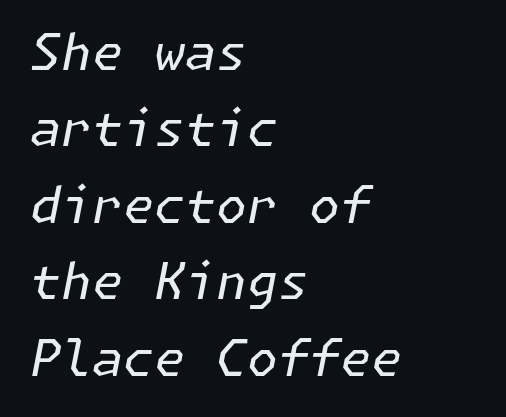
The image shows 50 px regular-weight type, italic (leaning right); set left-aligned, normal line spacing (1.53x), normal letter spacing, not underlined; low stroke contrast and a medium x-height.
